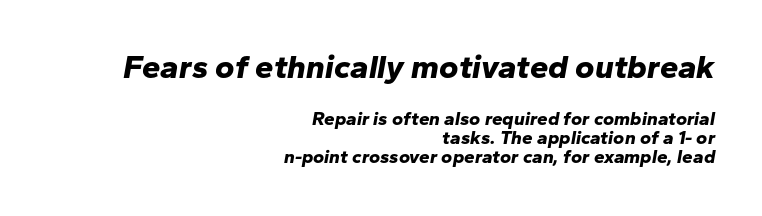
Words appear dense and cohesive because spacing is normal. This sample is right-justified, so line beginnings fall wherever the words allow. Quick note: interline space is minimal. Is this a fixed-width face? No — the glyphs have proportional, varying widths. The lettering tilts uniformly, giving the passage an italic look.
